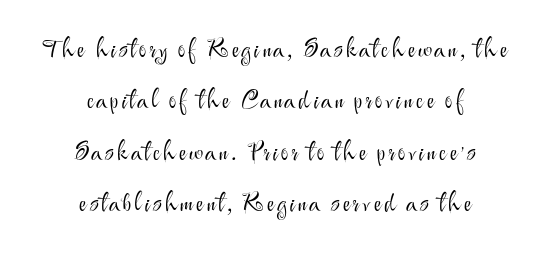
Check under the words: just untouched page. The passage is arranged like a title page — every line centered. The rendering uses a large line-height, opening up the rows.
